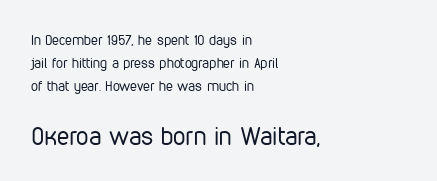
Q: Is the text bold? A: No.
Q: Is the text italic (slanted)? A: No, it is upright.
Q: Is the text underlined? A: No.
Q: How is the paragraph aligned? A: Left-aligned.
Q: Is the spacing between letters normal or unusually wide? A: Normal.
Q: Is the spacing between lines tight, normal or loose? A: Normal.
Q: Which block of text is set in a larger size, the first (top) or the second (bottom)? A: The second (bottom) one.
